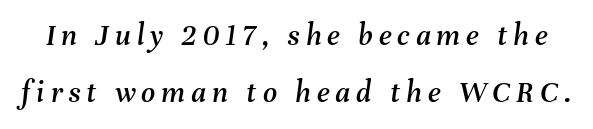
Q: Is the text italic (slanted)? A: Yes, it leans right by about 8 degrees.
Q: Is the text underlined? A: No.
Q: Width (condensed, normal, or wide)? A: Normal.
Q: Stroke contrast? A: Medium.
Q: x-height? A: Medium.
Q: Monospaced? A: No.
